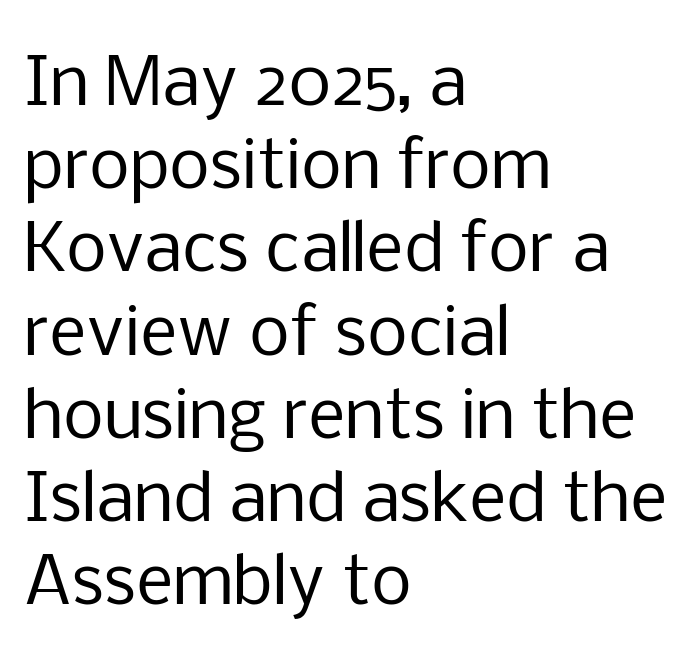
The image shows 65 px regular-weight sans-serif type, upright; set left-aligned, normal line spacing (1.28x), normal letter spacing, not underlined; low stroke contrast and a medium x-height.
